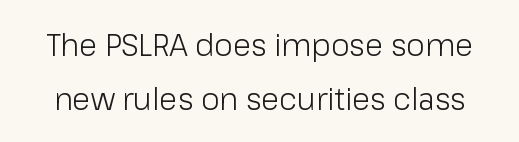
Q: Is the text bold? A: No.
Q: Is the text italic (slanted)? A: No, it is upright.
Q: Is the typeface a serif or a sans-serif typeface? A: Sans-serif.
Q: Is the text underlined? A: No.
Q: Is the spacing between letters normal or unusually wide? A: Normal.
Q: Width (condensed, normal, or wide)? A: Normal.
Q: Stroke contrast? A: Low.
Q: x-height? A: Medium.
Q: Monospaced? A: No.
